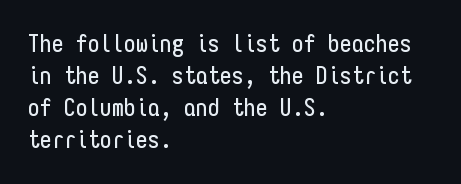
Q: Is the text italic (slanted)? A: No, it is upright.
Q: Is the text underlined? A: No.
Q: How is the paragraph aligned? A: Left-aligned.
Q: Is the spacing between letters normal or unusually wide? A: Normal.
Q: Is the spacing between lines tight, normal or loose? A: Normal.
